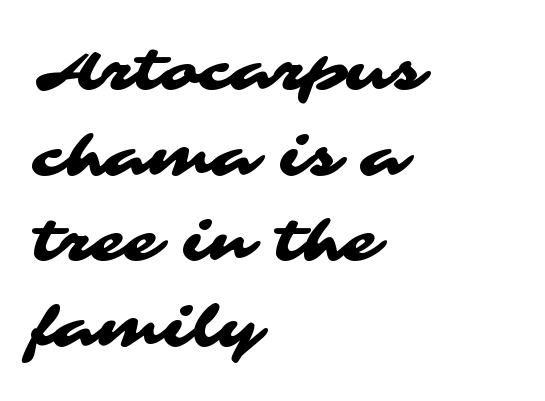
The image shows 56 px wide sans-serif type; set left-aligned, normal line spacing (1.53x), normal letter spacing, not underlined; medium stroke contrast and a medium x-height.
